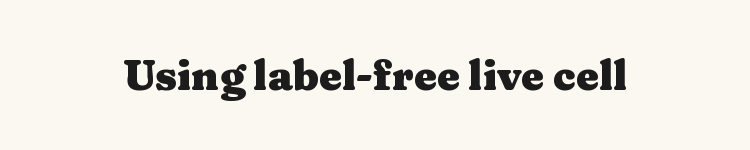
The image shows 41 px heavy, wide serif type, upright; set normal letter spacing, not underlined; medium stroke contrast and a medium x-height.
